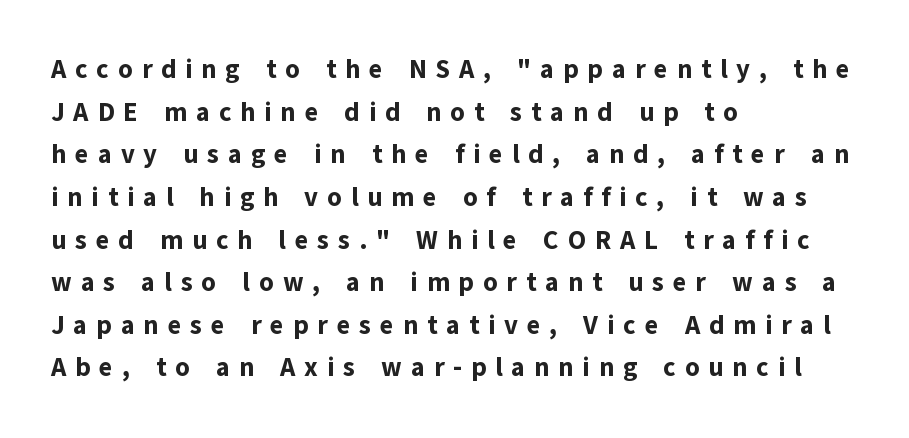
The image shows 26 px bold type, upright; set left-aligned, normal line spacing (1.64x), unusually wide letter spacing (+0.34 em), not underlined.
